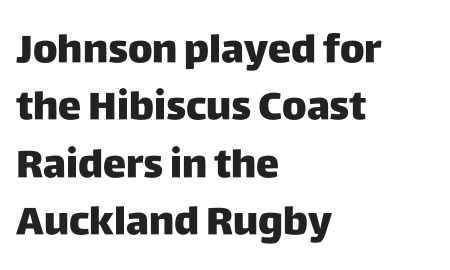
Q: Is the text italic (slanted)? A: No, it is upright.
Q: Is the typeface a serif or a sans-serif typeface? A: Sans-serif.
Q: Is the text underlined? A: No.
Q: How is the paragraph aligned? A: Left-aligned.
Q: Is the spacing between letters normal or unusually wide? A: Normal.
Q: Is the spacing between lines tight, normal or loose? A: Normal.
Q: Width (condensed, normal, or wide)? A: Normal.
Q: Stroke contrast? A: Low.
Q: x-height? A: Large.
Q: Monospaced? A: No.
